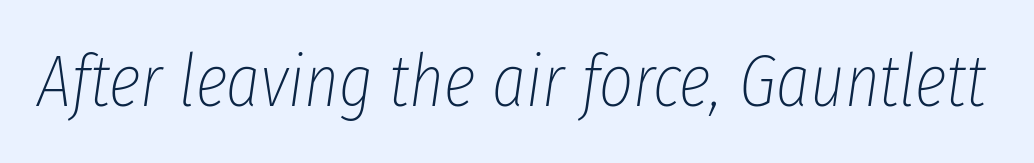
Tracking here is standard; glyphs follow each other at the usual distance. The axis of the letterforms is tilted away from vertical. The passage shown is not bold in any degree. Varying glyph widths throughout — classic text-font behaviour.
